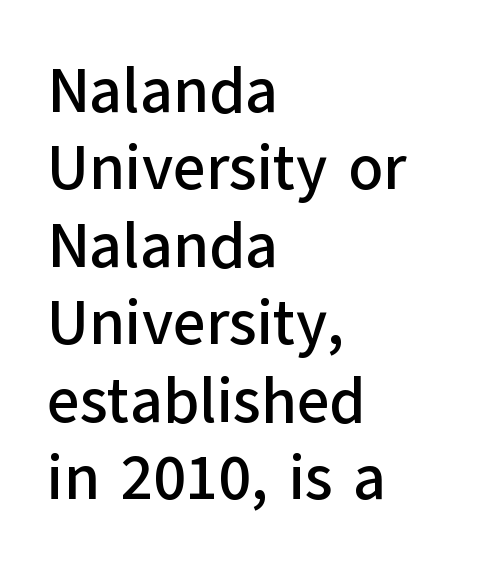
Each row of text sits above clean, open space. Is the letter spacing exaggerated? No — it looks like the ordinary default. These lines are rendered in a variable-pitch font. The axis of the letterforms is exactly vertical. Which margin do the lines hug? The left one — the right edge is uneven.
